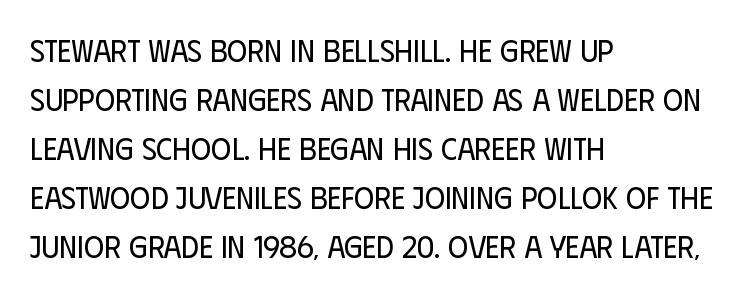
Q: Is the text bold? A: No.
Q: Is the text italic (slanted)? A: No, it is upright.
Q: Is the typeface a serif or a sans-serif typeface? A: Sans-serif.
Q: Is the text underlined? A: No.
Q: How is the paragraph aligned? A: Left-aligned.
Q: Is the spacing between letters normal or unusually wide? A: Normal.
Q: Is the spacing between lines tight, normal or loose? A: Normal.
Q: Width (condensed, normal, or wide)? A: Condensed.
Q: Stroke contrast? A: Low.
Q: x-height? A: Large.
Q: Monospaced? A: No.
